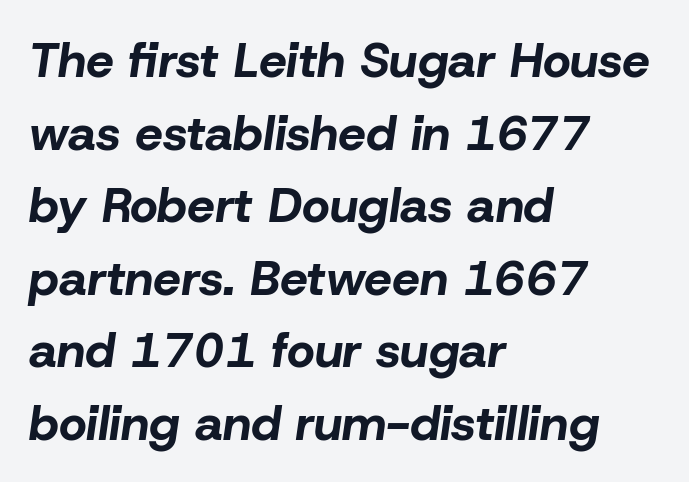
{"italic": "yes", "lean": "right", "slant_degrees": 8, "bold": "yes", "weight": "bold", "width": "normal", "stroke_contrast": "low", "x_height": "medium", "monospaced": "no", "underline": "no", "align": "left", "line_spacing": "normal", "line_spacing_ratio": 1.48, "letter_spacing": "normal", "letter_spacing_em": 0.0, "glyph_px": 49}
